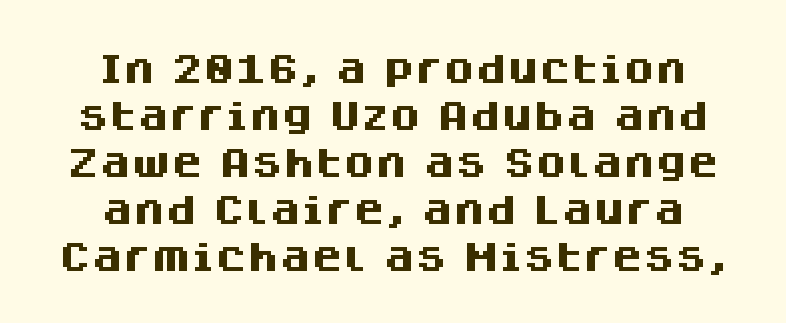
The image shows 32 px heavy sans-serif type, upright; set normal line spacing (1.47x), normal letter spacing, not underlined; medium stroke contrast and a large x-height.
